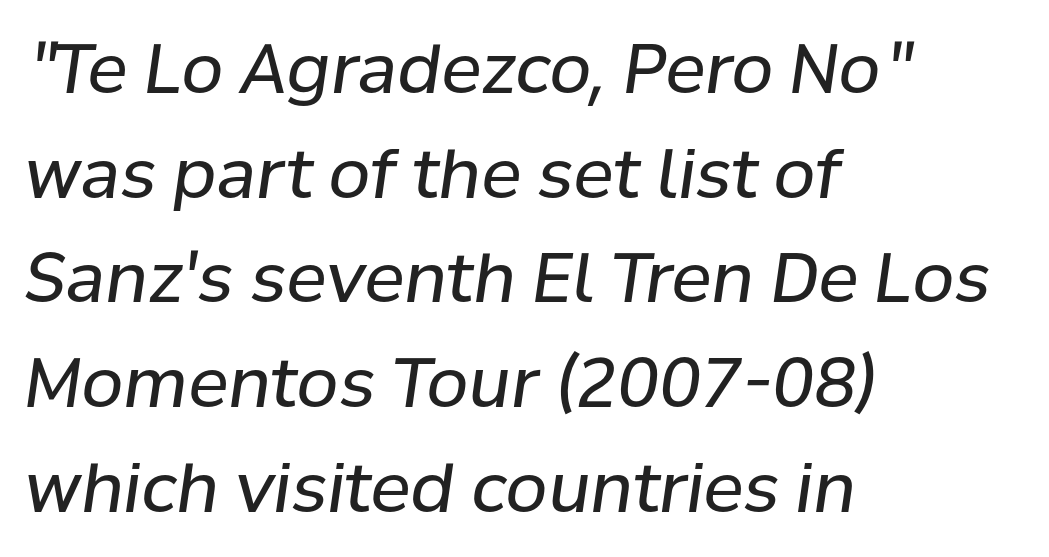
Letter spacing: default. Every character sits at an angle, as italics do. These lines are rendered in a variable-pitch font. One glance says typical: line gaps are just what's usual.
